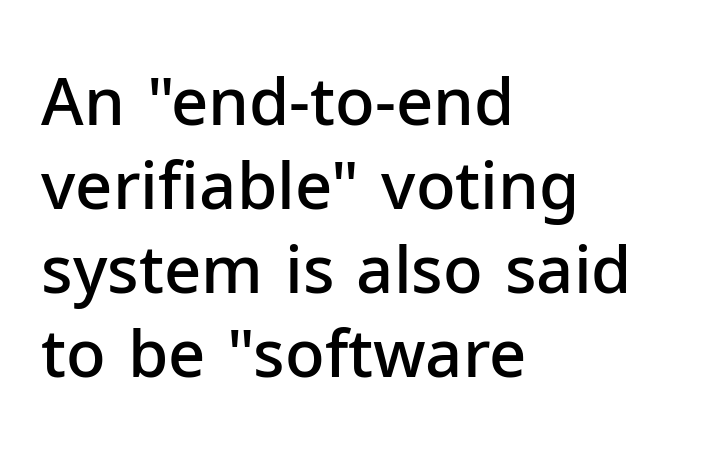
Q: Is the text bold? A: Semi-bold.
Q: Is the text italic (slanted)? A: No, it is upright.
Q: Is the typeface a serif or a sans-serif typeface? A: Sans-serif.
Q: Is the text underlined? A: No.
Q: How is the paragraph aligned? A: Left-aligned.
Q: Is the spacing between letters normal or unusually wide? A: Normal.
Q: Is the spacing between lines tight, normal or loose? A: Normal.
Q: Width (condensed, normal, or wide)? A: Normal.
Q: Stroke contrast? A: Low.
Q: x-height? A: Medium.
Q: Monospaced? A: No.
